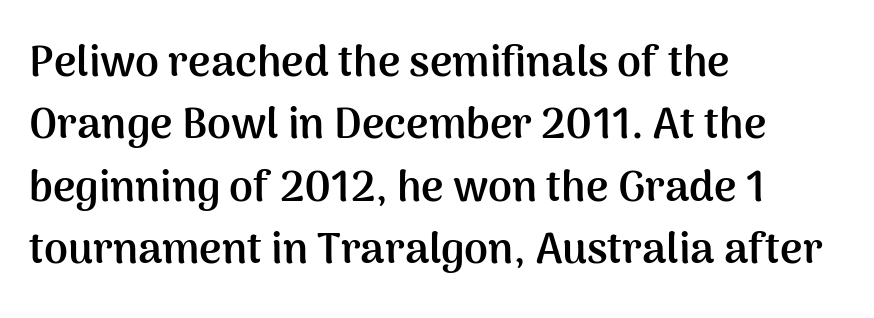
Q: Is the text bold? A: Yes.
Q: Is the text italic (slanted)? A: No, it is upright.
Q: Is the typeface a serif or a sans-serif typeface? A: Sans-serif.
Q: Is the text underlined? A: No.
Q: How is the paragraph aligned? A: Left-aligned.
Q: Is the spacing between letters normal or unusually wide? A: Normal.
Q: Is the spacing between lines tight, normal or loose? A: Normal.
Q: Width (condensed, normal, or wide)? A: Normal.
Q: Stroke contrast? A: Medium.
Q: x-height? A: Medium.
Q: Monospaced? A: No.
